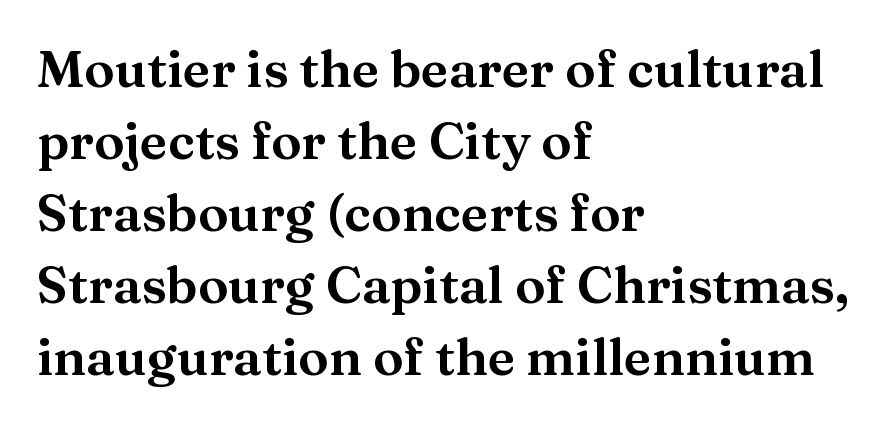
The image shows 51 px wide serif type, upright; set left-aligned, normal line spacing (1.41x), normal letter spacing, not underlined; medium stroke contrast and a medium x-height.
